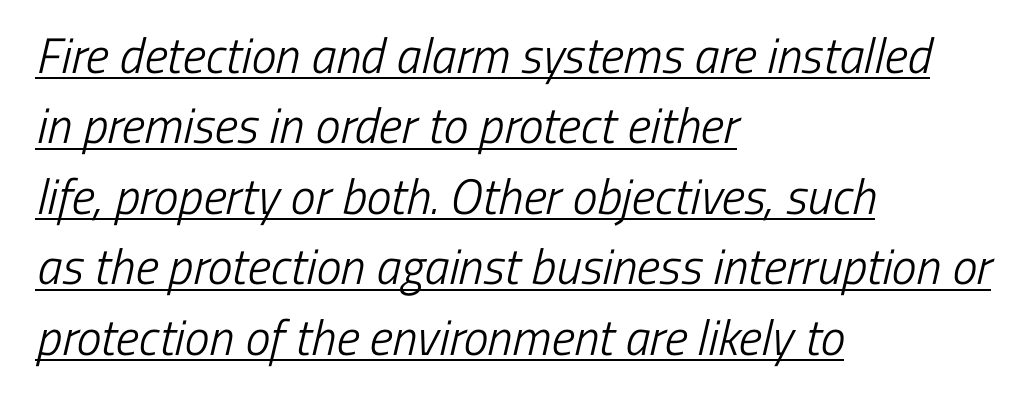
The weight tops out at a normal text grade. This sample uses plain, unmodified letter spacing. Regarding leading, the lines here are spaced in the standard way. A continuous stroke trails under the words, as in a hyperlink. Left-aligned paragraph, ragged on the right.
